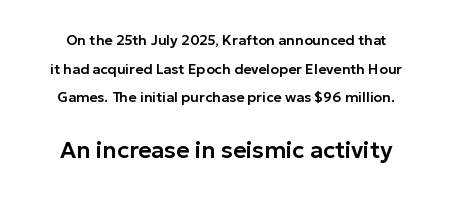
The image shows 23 px text type, upright; set loose line spacing (2.04x), normal letter spacing, not underlined; the second (bottom) block is 1.64x larger.
